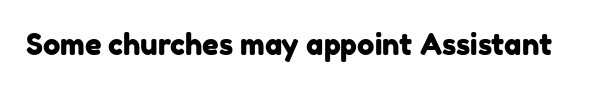
{"serif": "no", "width": "normal", "stroke_contrast": "low", "x_height": "medium", "monospaced": "no", "underline": "no", "letter_spacing": "normal", "letter_spacing_em": 0.0, "glyph_px": 29}
